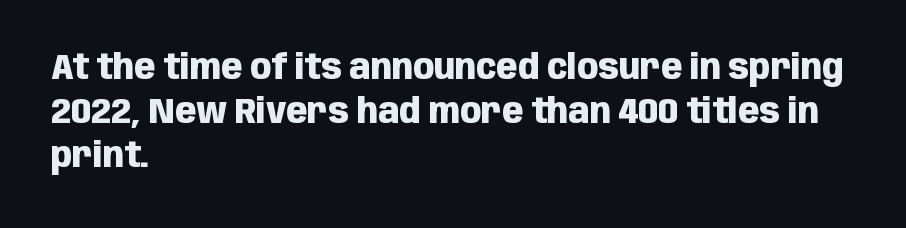
The glyphs are unaccompanied by any horizontal stroke below them. Line starts are locked; line ends wander. Typographically, this falls in the sans-serif category. Each word holds together tightly as a unit, with standard inter-letter gaps. Quick note: not italic, upright.
